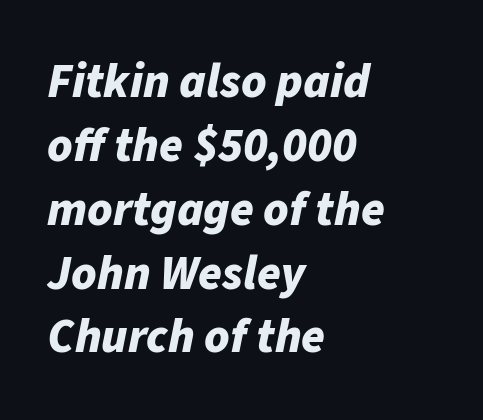
Q: Is the text bold? A: Yes.
Q: Is the text italic (slanted)? A: Yes, it leans right by about 11 degrees.
Q: Is the text underlined? A: No.
Q: How is the paragraph aligned? A: Left-aligned.
Q: Is the spacing between letters normal or unusually wide? A: Normal.
Q: Is the spacing between lines tight, normal or loose? A: Normal.
Q: Width (condensed, normal, or wide)? A: Normal.
Q: Stroke contrast? A: Low.
Q: x-height? A: Medium.
Q: Monospaced? A: No.
